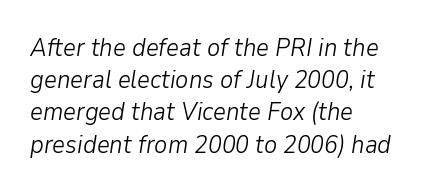
Q: Is the text bold? A: No.
Q: Is the text italic (slanted)? A: Yes, it leans right by about 9 degrees.
Q: Is the text underlined? A: No.
Q: How is the paragraph aligned? A: Left-aligned.
Q: Is the spacing between letters normal or unusually wide? A: Normal.
Q: Is the spacing between lines tight, normal or loose? A: Normal.
